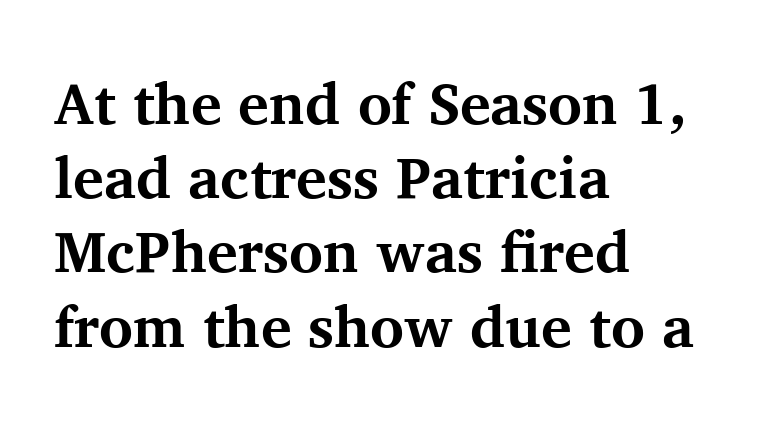
Q: Is the text bold? A: Yes.
Q: Is the text italic (slanted)? A: No, it is upright.
Q: Is the typeface a serif or a sans-serif typeface? A: Serif.
Q: Is the text underlined? A: No.
Q: How is the paragraph aligned? A: Left-aligned.
Q: Is the spacing between letters normal or unusually wide? A: Normal.
Q: Is the spacing between lines tight, normal or loose? A: Normal.
Q: Width (condensed, normal, or wide)? A: Normal.
Q: Stroke contrast? A: Medium.
Q: x-height? A: Medium.
Q: Monospaced? A: No.
